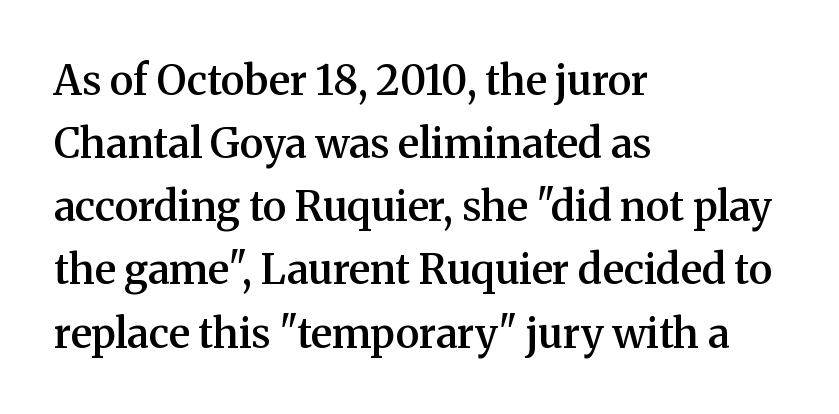
Q: Is the text bold? A: Semi-bold.
Q: Is the text italic (slanted)? A: No, it is upright.
Q: Is the typeface a serif or a sans-serif typeface? A: Serif.
Q: Is the text underlined? A: No.
Q: How is the paragraph aligned? A: Left-aligned.
Q: Is the spacing between letters normal or unusually wide? A: Normal.
Q: Is the spacing between lines tight, normal or loose? A: Normal.
Q: Width (condensed, normal, or wide)? A: Normal.
Q: Stroke contrast? A: Medium.
Q: x-height? A: Medium.
Q: Monospaced? A: No.
